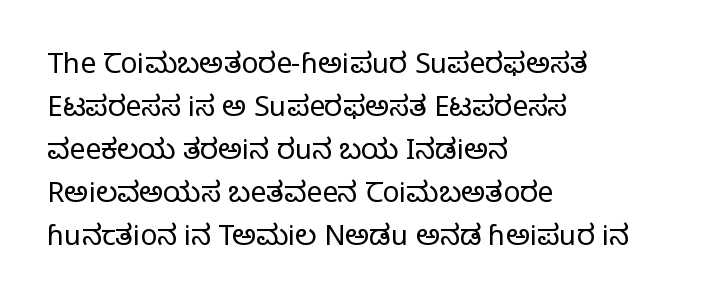
{"serif": "yes", "italic": "no", "bold": "no", "weight": "regular", "width": "normal", "stroke_contrast": "low", "x_height": "large", "monospaced": "no", "underline": "no", "align": "left", "line_spacing": "normal", "line_spacing_ratio": 1.54, "letter_spacing": "normal", "letter_spacing_em": 0.0, "glyph_px": 28}
